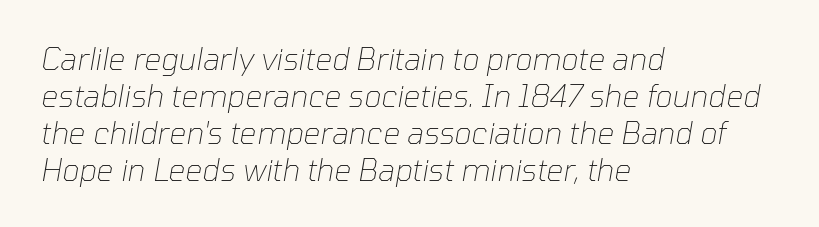
Q: Is the text bold? A: No.
Q: Is the text italic (slanted)? A: Yes, it leans right by about 10 degrees.
Q: Is the text underlined? A: No.
Q: How is the paragraph aligned? A: Left-aligned.
Q: Is the spacing between letters normal or unusually wide? A: Normal.
Q: Width (condensed, normal, or wide)? A: Normal.
Q: Stroke contrast? A: Low.
Q: x-height? A: Medium.
Q: Monospaced? A: No.
